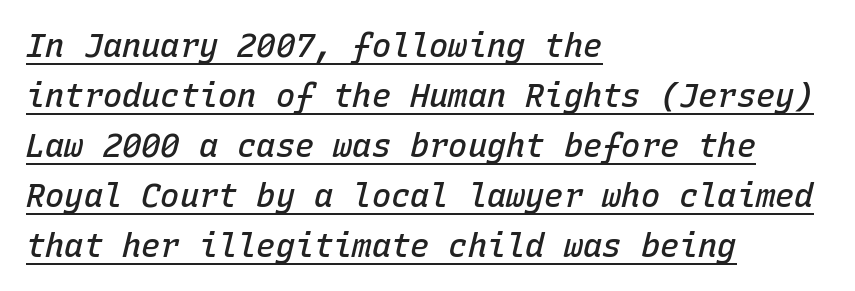
Does extra space separate the letters? No, they use regular spacing. These lines are set flush left with a ragged right edge. This block has exactly the height ordinary leading produces. Fixed-width glyphs throughout — classic coding-font behaviour. Quick note: italic. Underlining? Definitely there.
